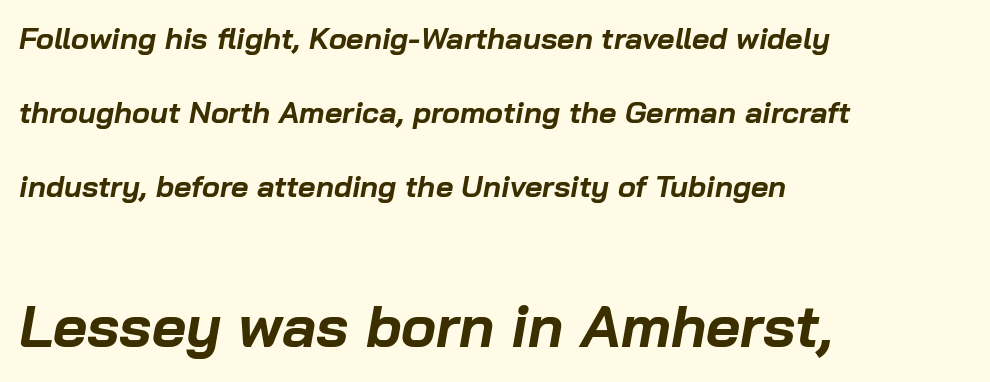
The compositor pushed each line to the left boundary. These lines are rendered in a variable-pitch font. The lettering tilts uniformly, giving the passage an italic look. Compare the two chunks: the lower has the greater cap height. The space directly below the letters is spotless. The vertical gap from one line to the next is large.
